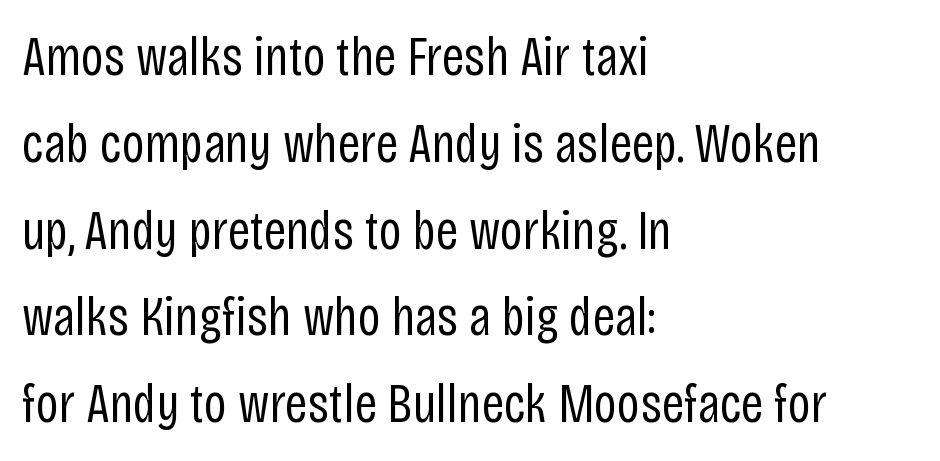
Q: Is the text bold? A: No.
Q: Is the text italic (slanted)? A: No, it is upright.
Q: Is the typeface a serif or a sans-serif typeface? A: Sans-serif.
Q: Is the text underlined? A: No.
Q: How is the paragraph aligned? A: Left-aligned.
Q: Is the spacing between letters normal or unusually wide? A: Normal.
Q: Is the spacing between lines tight, normal or loose? A: Normal.
Q: Width (condensed, normal, or wide)? A: Condensed.
Q: Stroke contrast? A: Low.
Q: x-height? A: Large.
Q: Monospaced? A: No.
